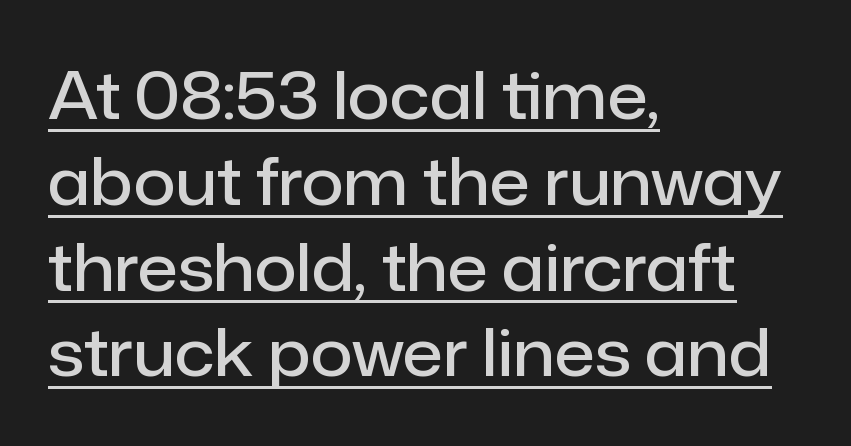
The font is running at a semibold setting, under full bold. The passage shown is typeset with a sans-serif family. Caption: standard tracking, unaltered. Style check: upright. These lines are rendered in a variable-pitch font. Descenders here cross a horizontal rule under the line.
